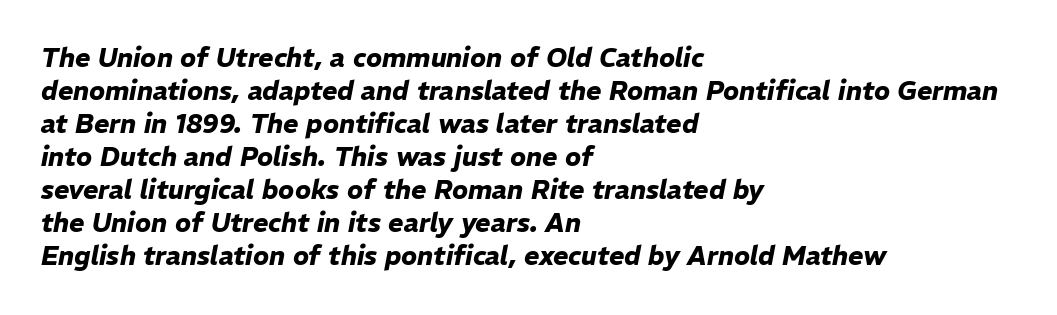
Chunky letters — that's bold for sure. Quick note: italic. Standard letterfit; no display-style spreading of the glyphs. These lines are set flush left with a ragged right edge.
